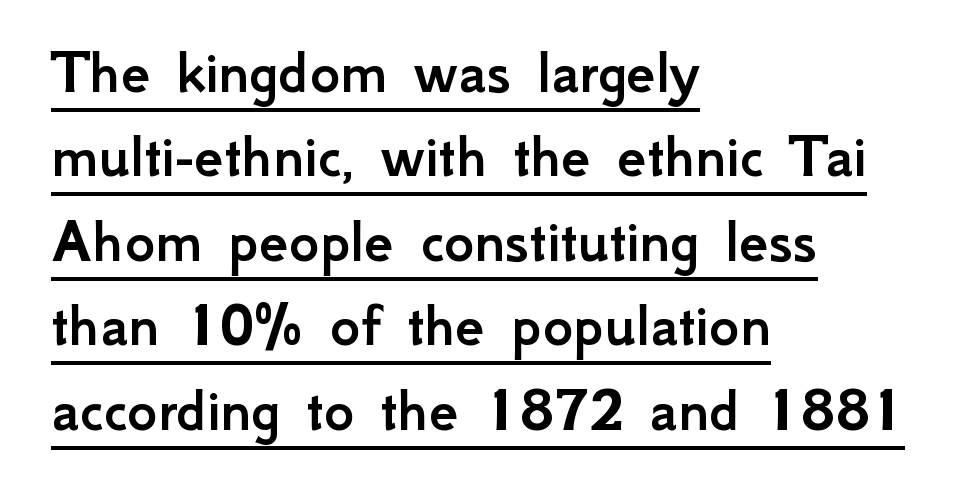
{"serif": "no", "italic": "no", "width": "normal", "stroke_contrast": "low", "x_height": "small", "monospaced": "no", "underline": "yes", "align": "left", "line_spacing": "normal", "line_spacing_ratio": 1.3, "letter_spacing": "normal", "letter_spacing_em": 0.0, "glyph_px": 65}
